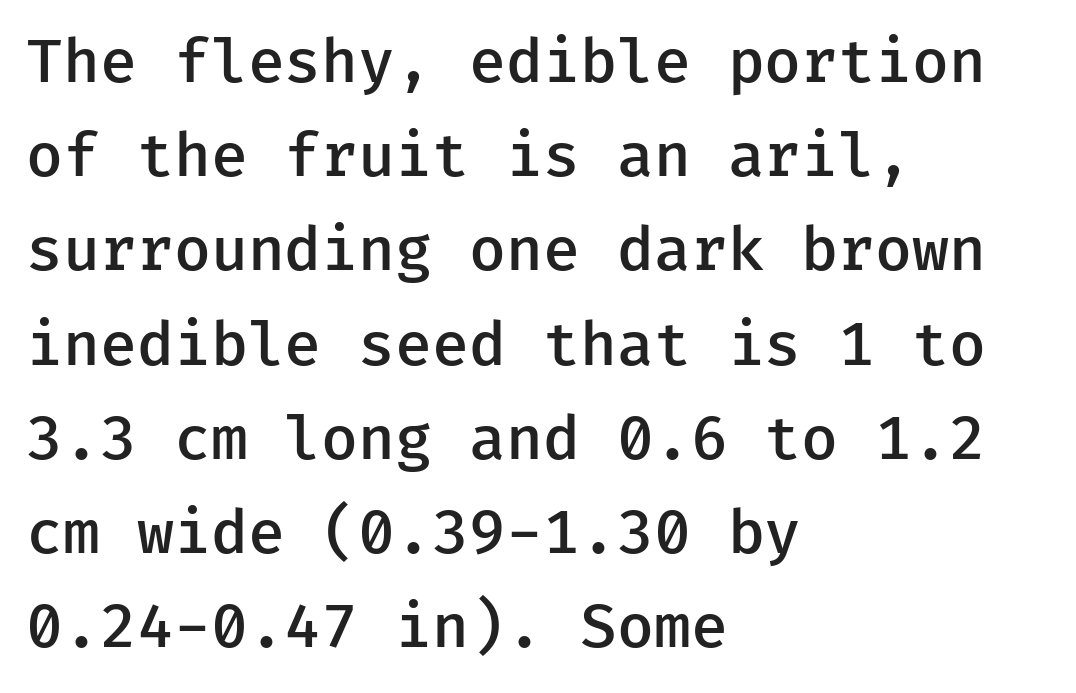
The letters stand upright; this is a roman face. Quick note: underline off. A typesetter would call this monospace, since all characters share one set width. Rows of type keep a routine distance in the vertical direction.
